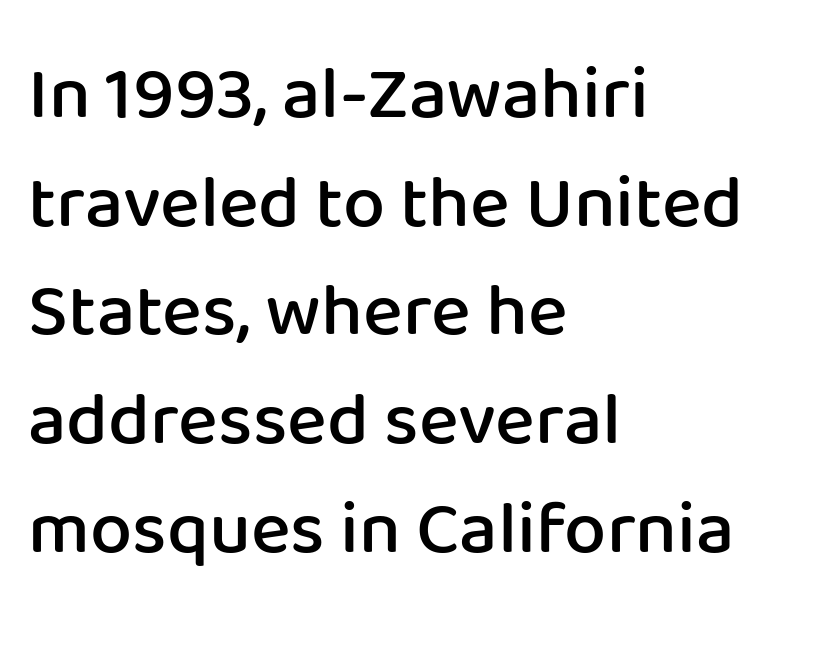
The image shows 75 px semibold sans-serif type, upright; set left-aligned, normal line spacing (1.45x), normal letter spacing, not underlined; low stroke contrast and a medium x-height.
